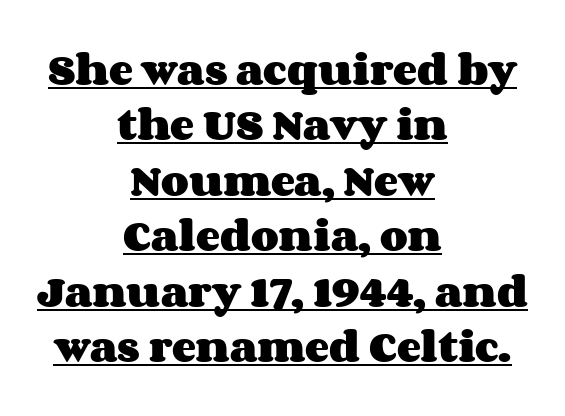
{"italic": "no", "bold": "yes", "weight": "heavy", "width": "wide", "stroke_contrast": "medium", "x_height": "large", "monospaced": "no", "underline": "yes", "align": "center", "line_spacing": "normal", "line_spacing_ratio": 1.54, "letter_spacing": "normal", "letter_spacing_em": 0.0, "glyph_px": 36}
